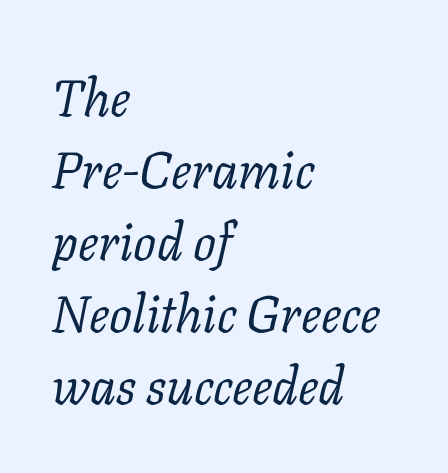
Q: Is the text bold? A: No.
Q: Is the text italic (slanted)? A: Yes, it leans right by about 11 degrees.
Q: Is the typeface a serif or a sans-serif typeface? A: Serif.
Q: Is the text underlined? A: No.
Q: How is the paragraph aligned? A: Left-aligned.
Q: Is the spacing between letters normal or unusually wide? A: Normal.
Q: Is the spacing between lines tight, normal or loose? A: Normal.
Q: Width (condensed, normal, or wide)? A: Normal.
Q: Stroke contrast? A: Low.
Q: x-height? A: Medium.
Q: Monospaced? A: No.
